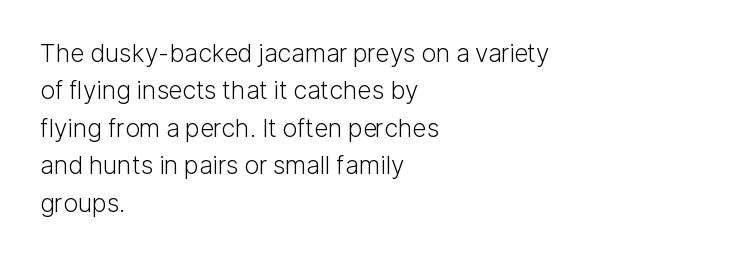
{"italic": "no", "bold": "no", "underline": "no", "align": "left", "line_spacing": "normal", "line_spacing_ratio": 1.5, "letter_spacing": "normal", "letter_spacing_em": 0.0, "glyph_px": 25}
